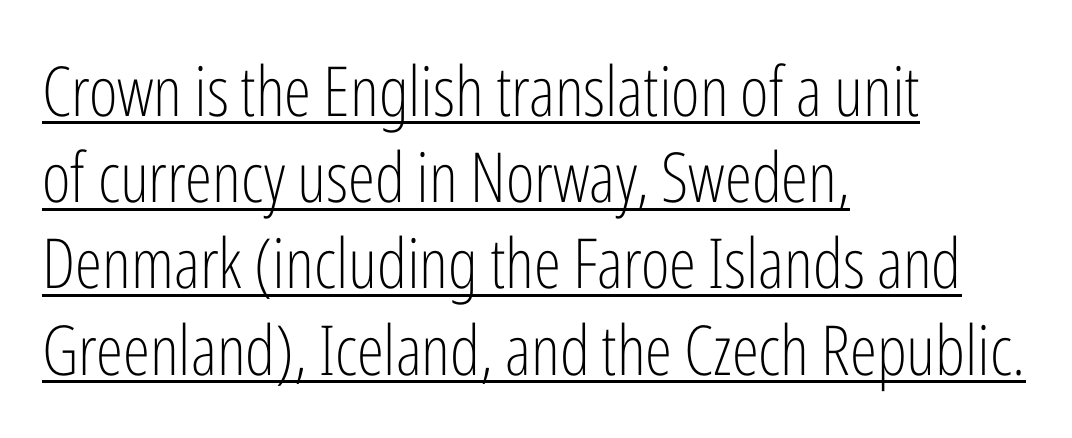
The image shows 69 px light, condensed sans-serif type, upright; set left-aligned, normal line spacing (1.25x), normal letter spacing, underlined; low stroke contrast and a medium x-height.
